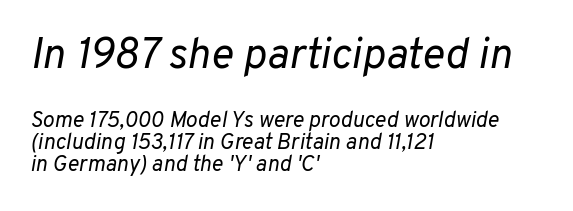
{"italic": "yes", "lean": "right", "slant_degrees": 10, "bold": "no", "weight": "regular", "width": "normal", "stroke_contrast": "low", "x_height": "medium", "monospaced": "no", "underline": "no", "align": "left", "line_spacing": "tight", "line_spacing_ratio": 1.0, "letter_spacing": "normal", "letter_spacing_em": 0.0, "larger_block": "first", "size_ratio": 1.95, "glyph_px": 43}
